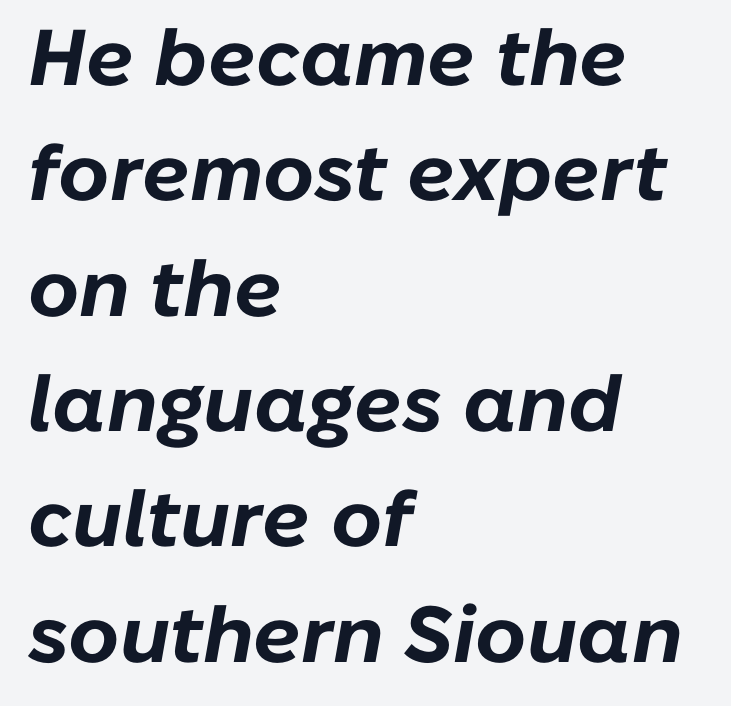
Q: Is the text bold? A: Yes.
Q: Is the text italic (slanted)? A: Yes, it leans right by about 10 degrees.
Q: Is the text underlined? A: No.
Q: How is the paragraph aligned? A: Left-aligned.
Q: Is the spacing between letters normal or unusually wide? A: Normal.
Q: Is the spacing between lines tight, normal or loose? A: Normal.
Q: Width (condensed, normal, or wide)? A: Normal.
Q: Stroke contrast? A: Low.
Q: x-height? A: Medium.
Q: Monospaced? A: No.
